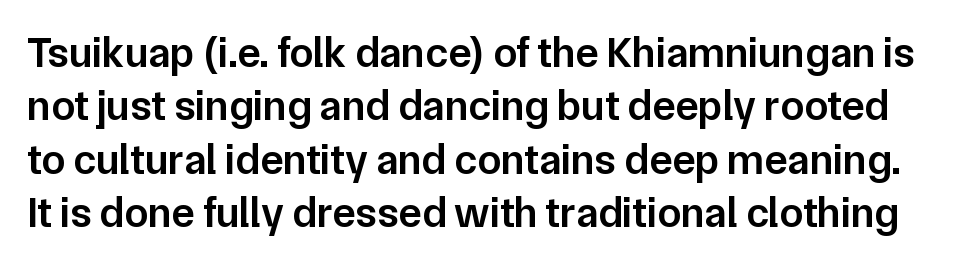
Q: Is the text bold? A: Semi-bold.
Q: Is the text italic (slanted)? A: No, it is upright.
Q: Is the typeface a serif or a sans-serif typeface? A: Sans-serif.
Q: Is the text underlined? A: No.
Q: Is the spacing between letters normal or unusually wide? A: Normal.
Q: Width (condensed, normal, or wide)? A: Normal.
Q: Stroke contrast? A: Low.
Q: x-height? A: Medium.
Q: Monospaced? A: No.
